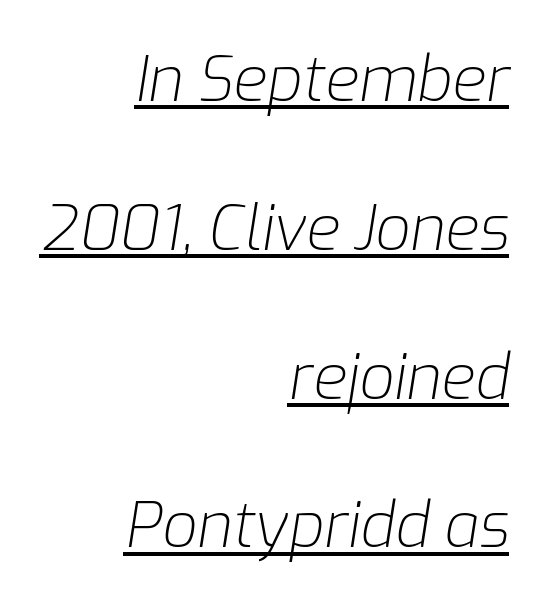
The image shows 62 px light type, italic (leaning right); set right-aligned, loose line spacing (2.4x), normal letter spacing, underlined; low stroke contrast and a medium x-height.
